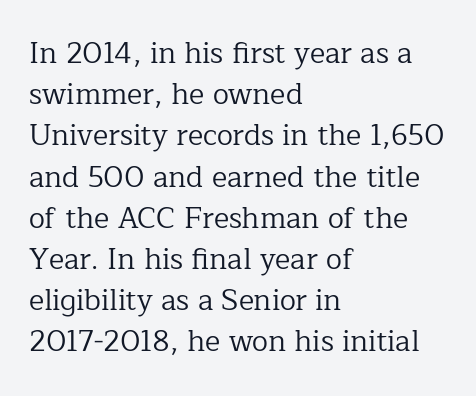
Clear beneath every line of the passage. The strokes carry an ordinary text weight at most. This is serif lettering, the kind often seen in printed books. Vertically, the passage feels balanced, rows spaced as you'd expect. The text block is weighted toward the left margin, trailing off unevenly rightward. Think of a printed novel: that variable character pitch is what you see here.
